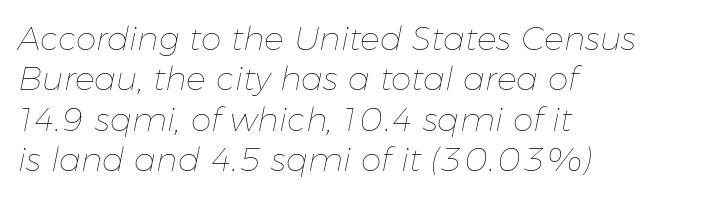
{"italic": "yes", "lean": "right", "slant_degrees": 11, "bold": "no", "weight": "thin", "width": "normal", "stroke_contrast": "low", "x_height": "medium", "monospaced": "no", "underline": "no", "align": "left", "line_spacing_ratio": 1.22, "letter_spacing": "normal", "letter_spacing_em": 0.0, "glyph_px": 33}
